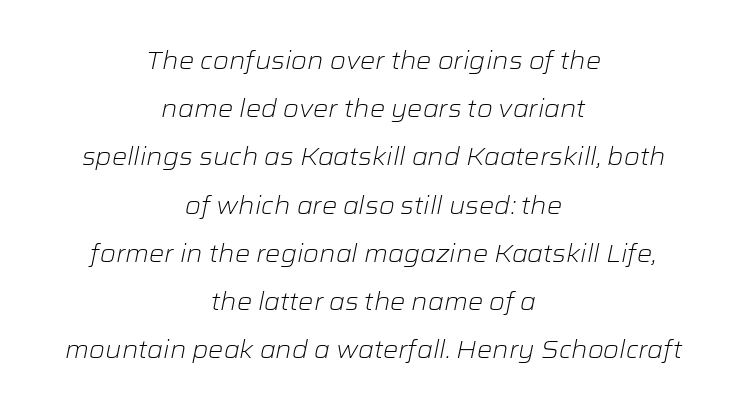
{"italic": "yes", "lean": "right", "slant_degrees": 12, "bold": "no", "underline": "no", "align": "center", "line_spacing": "loose", "line_spacing_ratio": 2.01, "letter_spacing": "normal", "letter_spacing_em": 0.0, "glyph_px": 24}
